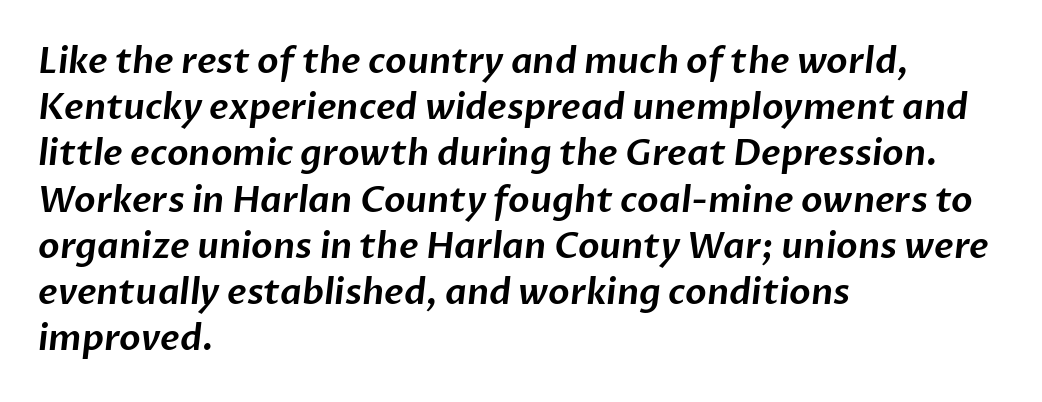
Q: Is the typeface a serif or a sans-serif typeface? A: Sans-serif.
Q: Is the text underlined? A: No.
Q: How is the paragraph aligned? A: Left-aligned.
Q: Is the spacing between letters normal or unusually wide? A: Normal.
Q: Is the spacing between lines tight, normal or loose? A: Normal.
Q: Width (condensed, normal, or wide)? A: Normal.
Q: Stroke contrast? A: Low.
Q: x-height? A: Medium.
Q: Monospaced? A: No.
